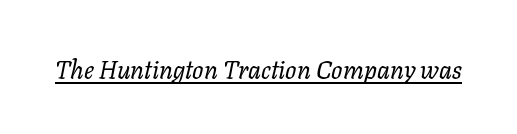
{"italic": "yes", "lean": "right", "slant_degrees": 11, "bold": "no", "underline": "yes", "letter_spacing": "normal", "letter_spacing_em": 0.0, "glyph_px": 25}
